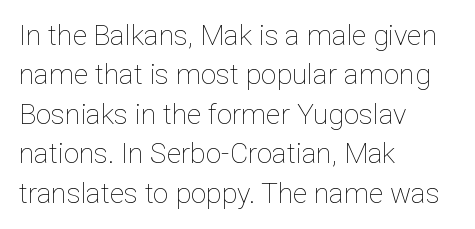
Q: Is the text bold? A: No.
Q: Is the text italic (slanted)? A: No, it is upright.
Q: Is the text underlined? A: No.
Q: How is the paragraph aligned? A: Left-aligned.
Q: Is the spacing between letters normal or unusually wide? A: Normal.
Q: Is the spacing between lines tight, normal or loose? A: Normal.
Q: Width (condensed, normal, or wide)? A: Normal.
Q: Stroke contrast? A: Low.
Q: x-height? A: Medium.
Q: Monospaced? A: No.
